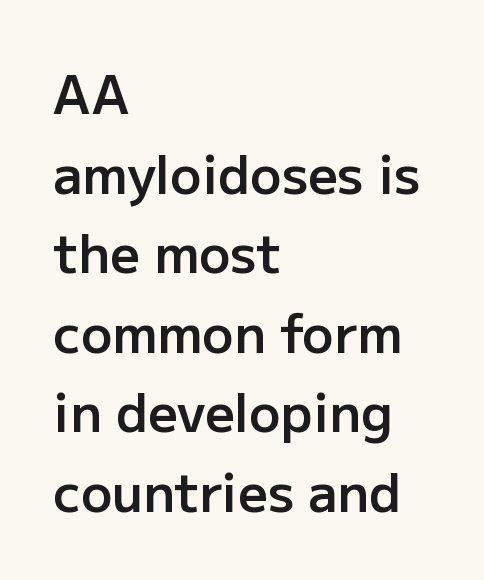
The image shows 52 px semibold sans-serif type, upright; set left-aligned, normal line spacing (1.53x), normal letter spacing, not underlined; low stroke contrast and a medium x-height.
